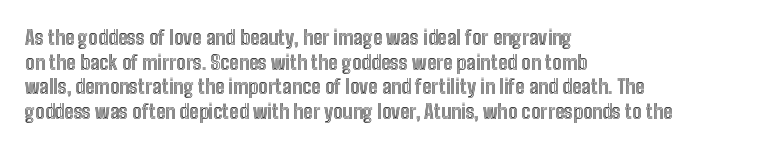
Q: Is the text italic (slanted)? A: No, it is upright.
Q: Is the text underlined? A: No.
Q: How is the paragraph aligned? A: Left-aligned.
Q: Is the spacing between letters normal or unusually wide? A: Normal.
